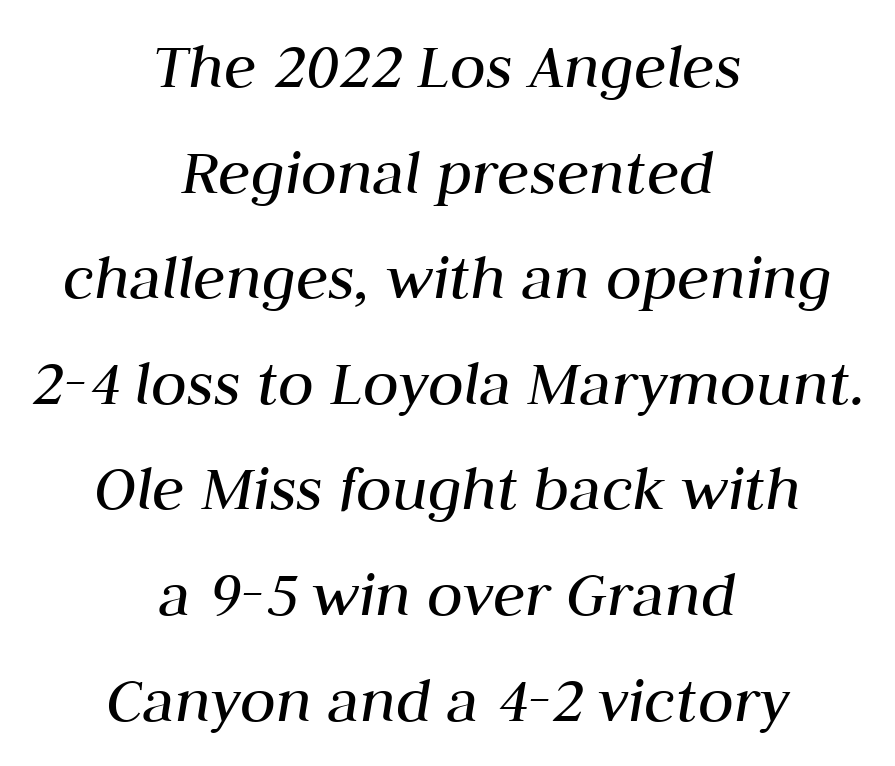
Quick note: interline space is typical. The face looks like a standard text weight, possibly lighter. Casual observation: everything's sitting right in the middle. Just letters on the line, the space beneath them empty. The passage shown is typed in a proportional face where columns would drift.
